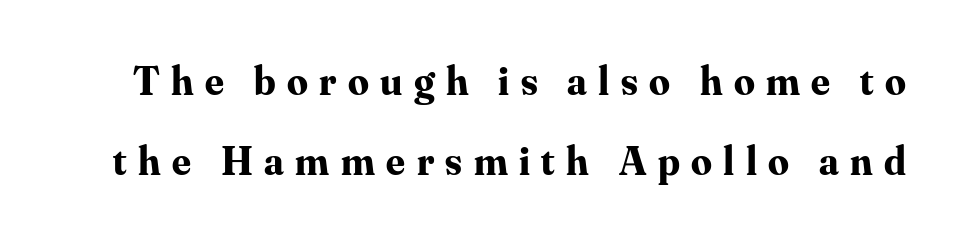
The letters are spread apart with noticeably loose tracking. In terms of posture, this sample is upright. Students, this is bold: see how much ink each stroke carries. Character widths vary here, with narrow letters taking less room than wide ones. Line spacing here is loose.
